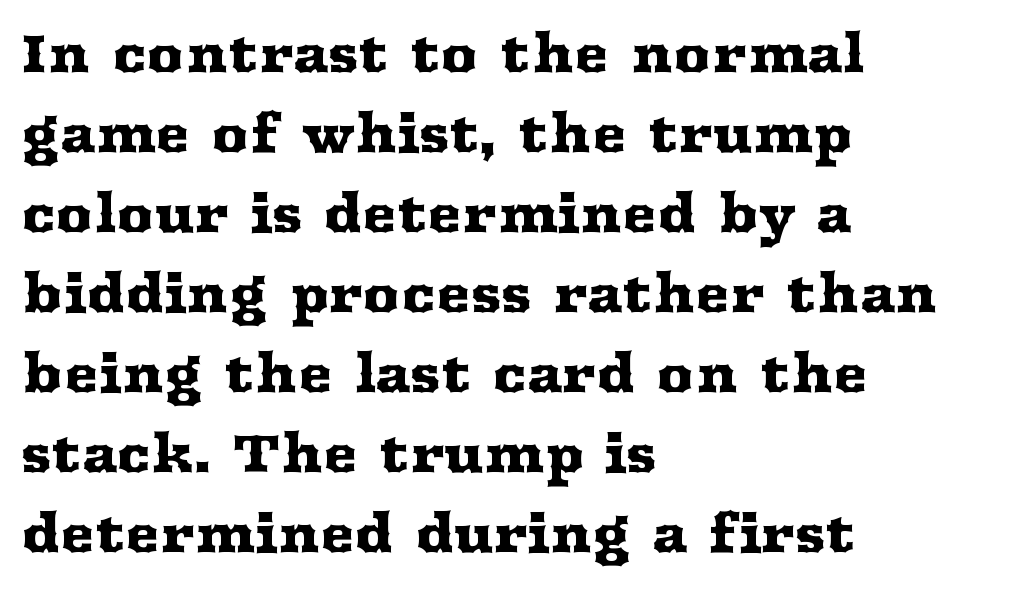
The image shows 52 px wide serif type, upright; set left-aligned, normal line spacing (1.54x), normal letter spacing, not underlined; medium stroke contrast and a medium x-height.
